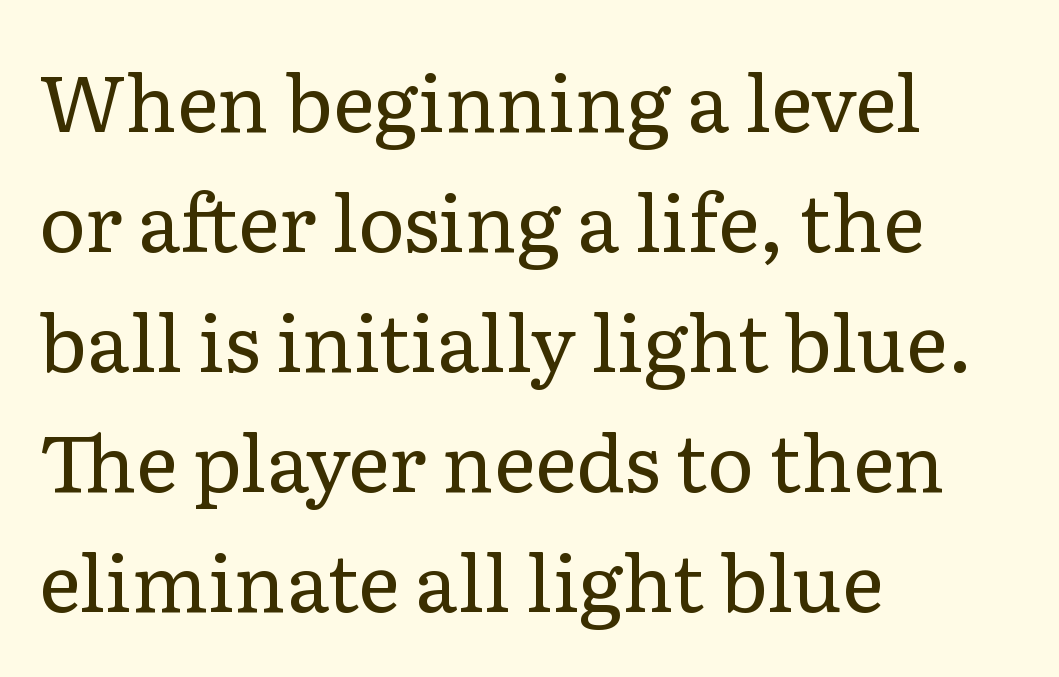
Just letters on the line, the space beneath them empty. The type is set solid horizontally, with unmodified tracking. Where is the straight margin? On the left. A light-to-regular cut is what we see here.
